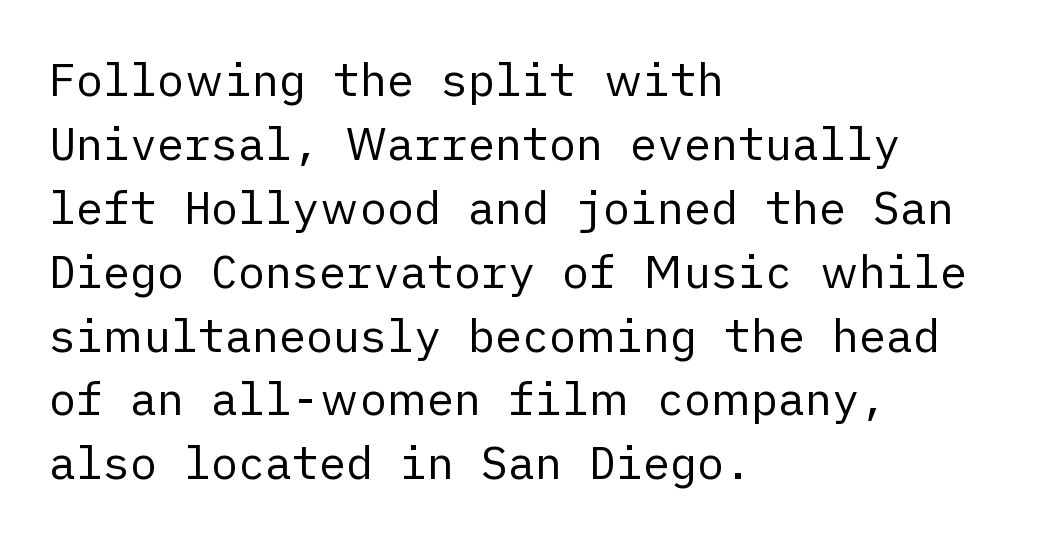
The image shows 45 px regular-weight sans-serif type, upright; set left-aligned, normal line spacing (1.42x), normal letter spacing, not underlined; low stroke contrast and a medium x-height.
